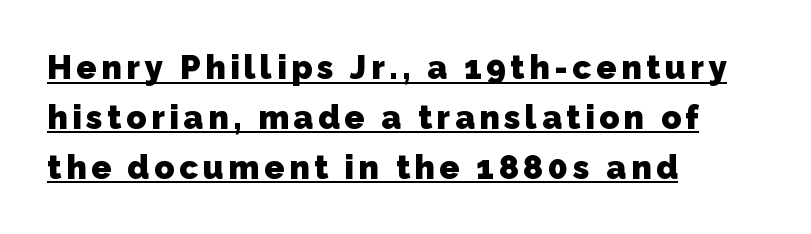
Q: Is the text bold? A: Yes.
Q: Is the typeface a serif or a sans-serif typeface? A: Sans-serif.
Q: Is the text underlined? A: Yes.
Q: How is the paragraph aligned? A: Left-aligned.
Q: Is the spacing between lines tight, normal or loose? A: Normal.
Q: Width (condensed, normal, or wide)? A: Normal.
Q: Stroke contrast? A: Low.
Q: x-height? A: Medium.
Q: Monospaced? A: No.
